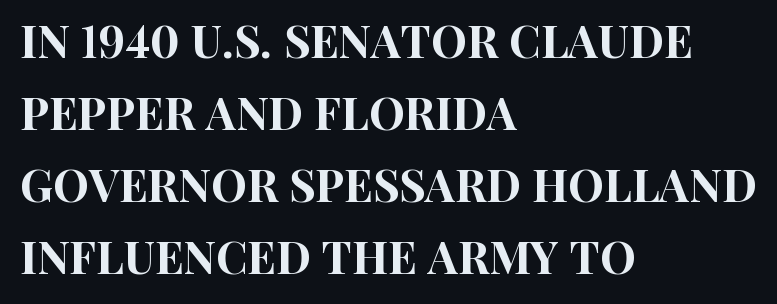
The specimen omits any rule beneath the text block's lines. In terms of letterspacing, this is plain default setting. The lettering holds an erect, upright posture throughout. Here the designer chose a conventional face with non-uniform glyph widths. The passage is arranged the way most books set body copy — flush left. In terms of letterform style, serifs are entirely absent.
